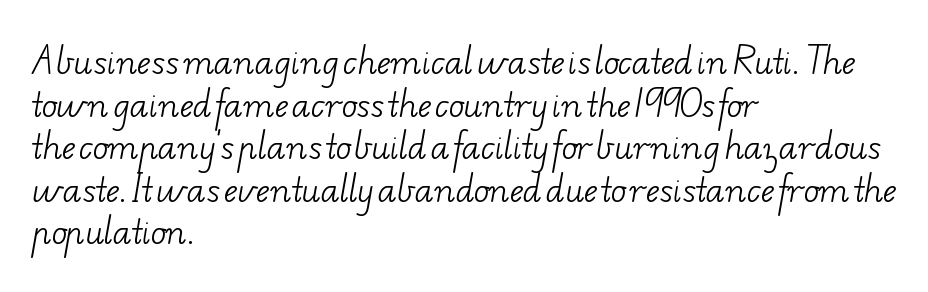
{"serif": "yes", "bold": "no", "weight": "light", "width": "wide", "stroke_contrast": "low", "x_height": "small", "monospaced": "no", "underline": "no", "align": "left", "line_spacing": "normal", "line_spacing_ratio": 1.33, "letter_spacing": "normal", "letter_spacing_em": 0.0, "glyph_px": 32}
